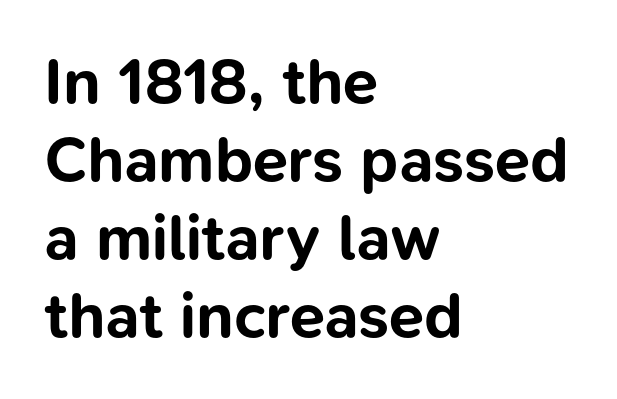
Q: Is the text bold? A: Yes.
Q: Is the text italic (slanted)? A: No, it is upright.
Q: Is the typeface a serif or a sans-serif typeface? A: Sans-serif.
Q: Is the text underlined? A: No.
Q: How is the paragraph aligned? A: Left-aligned.
Q: Is the spacing between letters normal or unusually wide? A: Normal.
Q: Width (condensed, normal, or wide)? A: Normal.
Q: Stroke contrast? A: Low.
Q: x-height? A: Medium.
Q: Monospaced? A: No.
